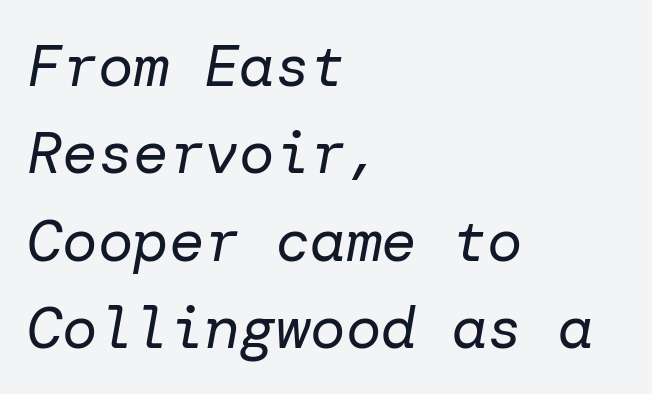
Q: Is the text bold? A: No.
Q: Is the text italic (slanted)? A: Yes, it leans right by about 10 degrees.
Q: Is the text underlined? A: No.
Q: How is the paragraph aligned? A: Left-aligned.
Q: Is the spacing between letters normal or unusually wide? A: Normal.
Q: Is the spacing between lines tight, normal or loose? A: Normal.
Q: Width (condensed, normal, or wide)? A: Normal.
Q: Stroke contrast? A: Low.
Q: x-height? A: Medium.
